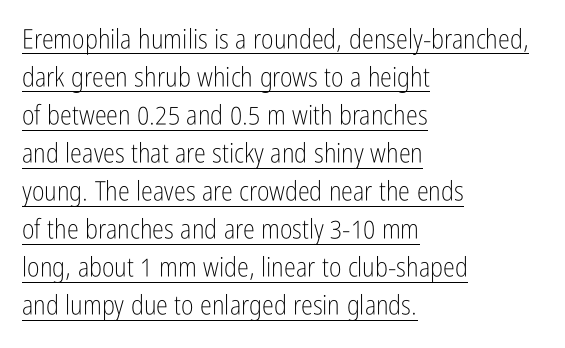
Q: Is the text bold? A: No.
Q: Is the text italic (slanted)? A: No, it is upright.
Q: Is the text underlined? A: Yes.
Q: How is the paragraph aligned? A: Left-aligned.
Q: Is the spacing between letters normal or unusually wide? A: Normal.
Q: Is the spacing between lines tight, normal or loose? A: Normal.
